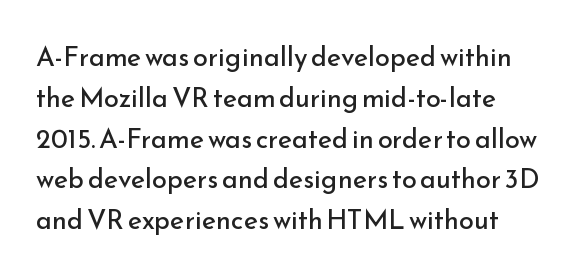
The image shows 27 px text type, upright; set normal line spacing (1.51x), normal letter spacing, not underlined.
